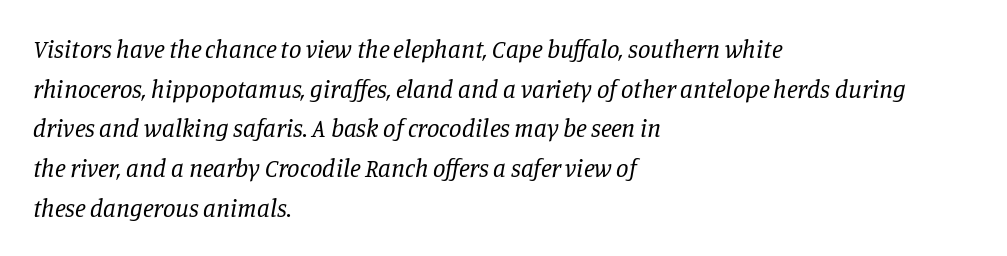
{"italic": "yes", "lean": "right", "slant_degrees": 11, "bold": "no", "underline": "no", "align": "left", "line_spacing": "normal", "line_spacing_ratio": 1.59, "letter_spacing": "normal", "letter_spacing_em": 0.0, "glyph_px": 25}
